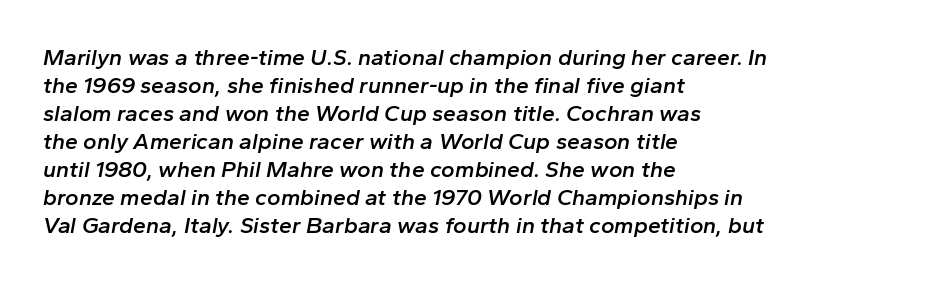
The glyphs look as if they've been sheared to an angle. The strip under each line holds only bare page. The passage is arranged the way most books set body copy — flush left. Look at the stroke-to-counter ratio: somewhat heavy, a semibold. Spacing between characters is what you'd get straight out of the box.
